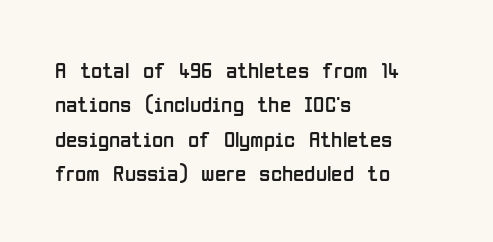
Observe the ordinary spacing: letters are neighbours, not strangers. Only glyphs here, with clear space below each row. Honestly, the row spacing looks completely unremarkable. No letter is thick-stroked: the sample isn't bold.
